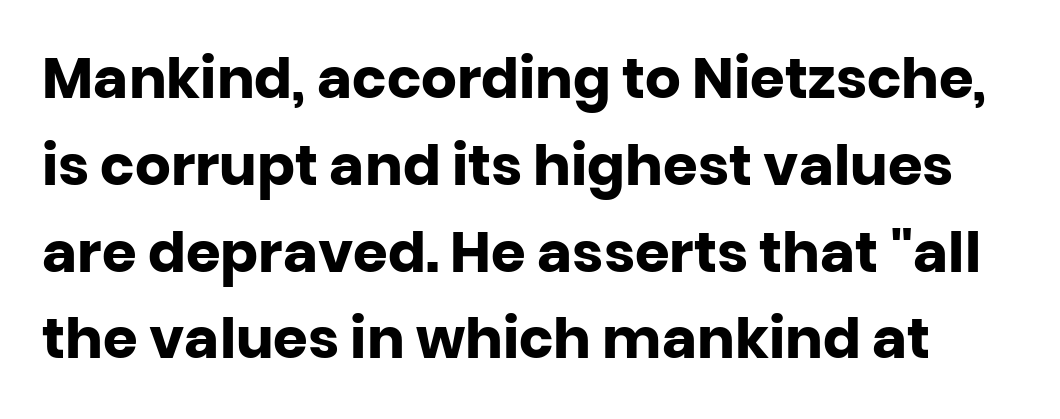
Q: Is the text bold? A: Yes.
Q: Is the text italic (slanted)? A: No, it is upright.
Q: Is the typeface a serif or a sans-serif typeface? A: Sans-serif.
Q: Is the text underlined? A: No.
Q: Is the spacing between letters normal or unusually wide? A: Normal.
Q: Is the spacing between lines tight, normal or loose? A: Normal.
Q: Width (condensed, normal, or wide)? A: Normal.
Q: Stroke contrast? A: Low.
Q: x-height? A: Large.
Q: Monospaced? A: No.
